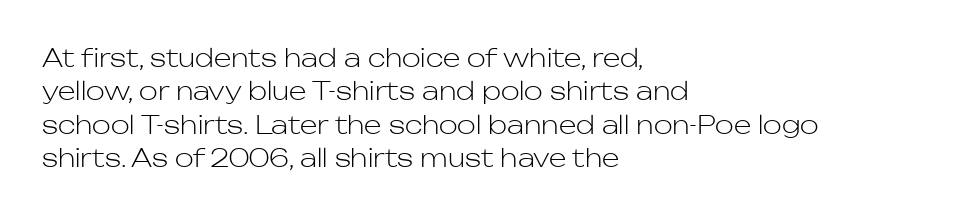
{"italic": "no", "bold": "no", "underline": "no", "align": "left", "line_spacing": "normal", "line_spacing_ratio": 1.34, "letter_spacing": "normal", "letter_spacing_em": 0.0, "glyph_px": 25}
